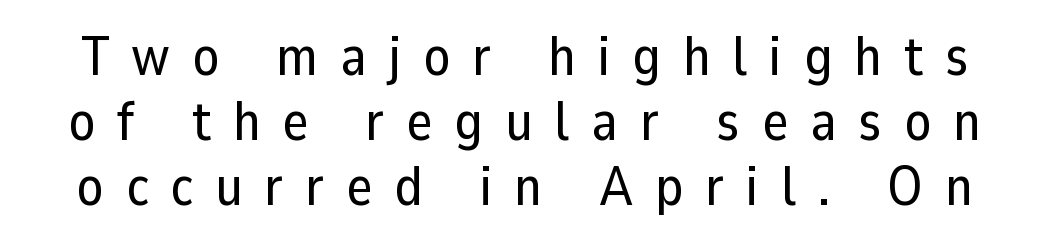
The image shows 55 px sans-serif type, upright; set line spacing 1.18x, unusually wide letter spacing (+0.4 em), not underlined; low stroke contrast and a medium x-height.
